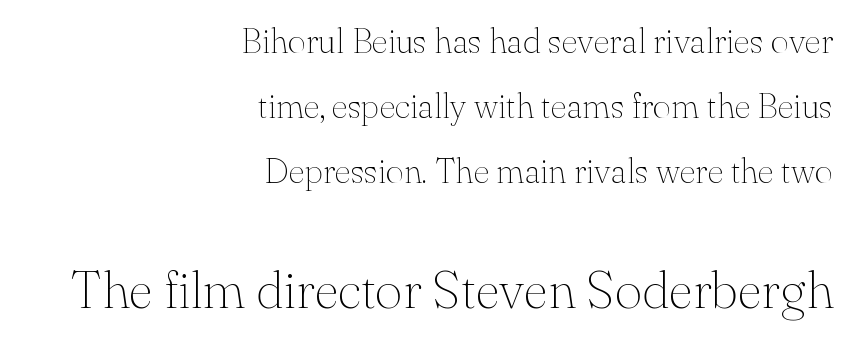
{"serif": "yes", "italic": "no", "bold": "no", "weight": "thin", "width": "normal", "stroke_contrast": "medium", "x_height": "small", "monospaced": "no", "underline": "no", "align": "right", "line_spacing_ratio": 1.86, "letter_spacing": "normal", "letter_spacing_em": 0.0, "larger_block": "second", "size_ratio": 1.51, "glyph_px": 53}
